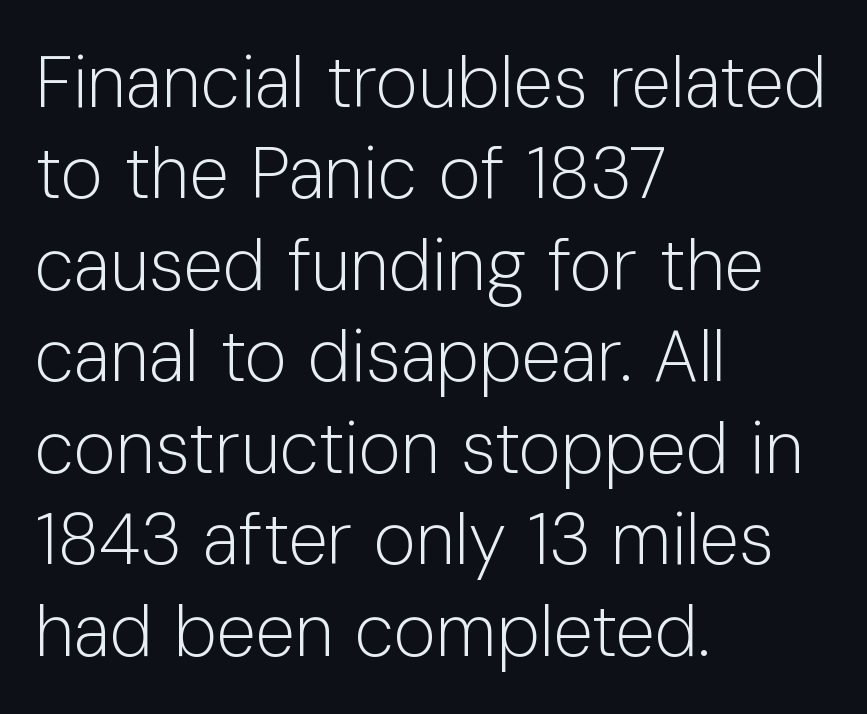
Observe the ordinary spacing: letters are neighbours, not strangers. Style check: upright. A bare baseline throughout the passage. Short and long lines alike share a common starting point at left.
